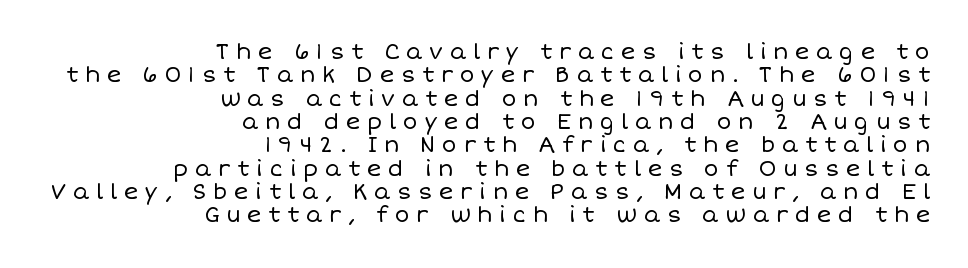
Q: Is the text bold? A: No.
Q: Is the text italic (slanted)? A: No, it is upright.
Q: Is the text underlined? A: No.
Q: How is the paragraph aligned? A: Right-aligned.
Q: Is the spacing between letters normal or unusually wide? A: Unusually wide.
Q: Is the spacing between lines tight, normal or loose? A: Tight.
